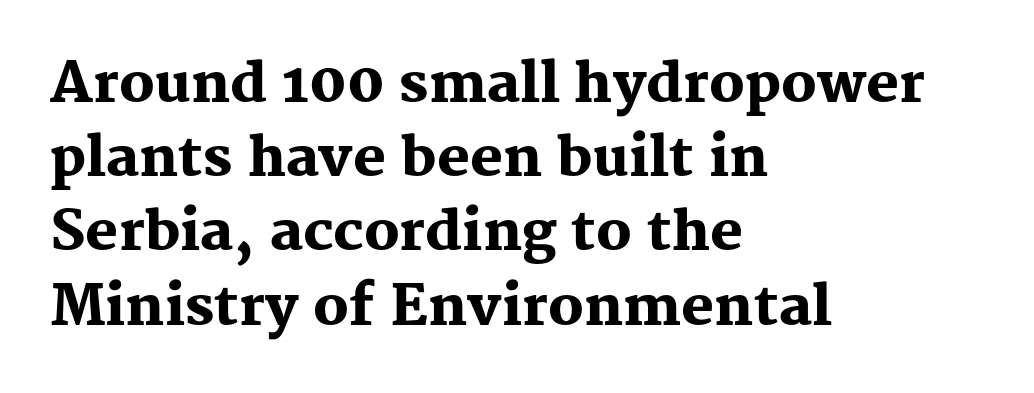
The image shows 55 px heavy serif type, upright; set left-aligned, normal line spacing (1.35x), normal letter spacing, not underlined; medium stroke contrast and a medium x-height.
